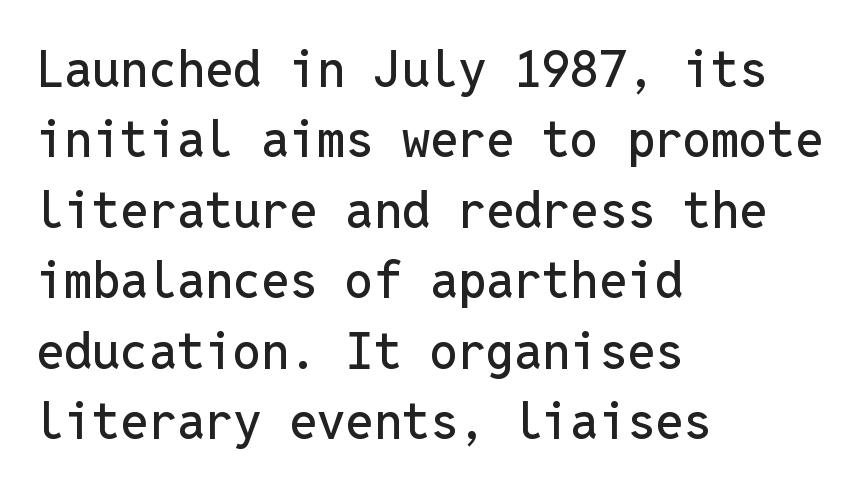
You could call the tracking neutral — neither tight nor loose. When letters stand straight like this, we call the style roman or upright. Stroke terminals: plain, sans-serif. Regarding leading, the lines here are spaced in the standard way. A classic flush-left, rag-right setting is used for this passage.
